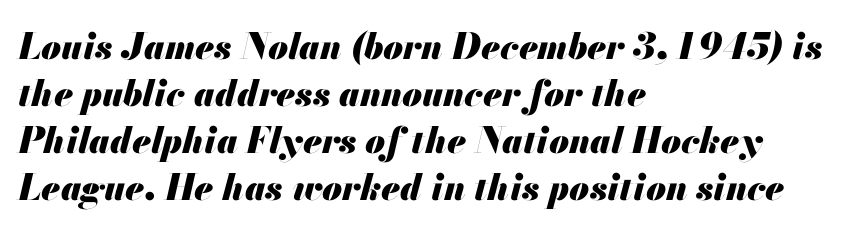
Q: Is the text bold? A: Yes.
Q: Is the text italic (slanted)? A: Yes, it leans right by about 13 degrees.
Q: Is the text underlined? A: No.
Q: How is the paragraph aligned? A: Left-aligned.
Q: Is the spacing between letters normal or unusually wide? A: Normal.
Q: Is the spacing between lines tight, normal or loose? A: Normal.
Q: Width (condensed, normal, or wide)? A: Normal.
Q: Stroke contrast? A: Medium.
Q: x-height? A: Small.
Q: Monospaced? A: No.
